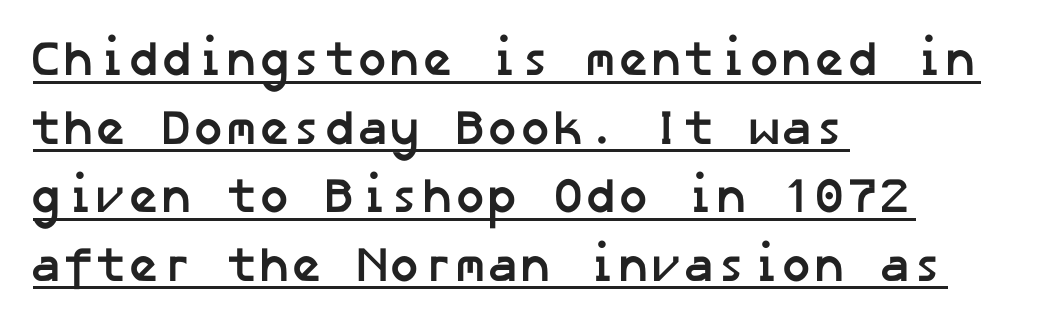
Q: Is the text bold? A: Yes.
Q: Is the typeface a serif or a sans-serif typeface? A: Sans-serif.
Q: Is the text underlined? A: Yes.
Q: How is the paragraph aligned? A: Left-aligned.
Q: Is the spacing between letters normal or unusually wide? A: Normal.
Q: Is the spacing between lines tight, normal or loose? A: Normal.
Q: Width (condensed, normal, or wide)? A: Normal.
Q: Stroke contrast? A: Low.
Q: x-height? A: Medium.
